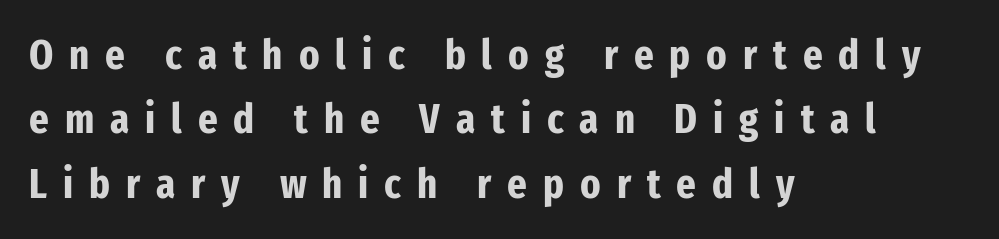
The image shows 42 px bold, condensed sans-serif type, upright; set left-aligned, normal line spacing (1.53x), unusually wide letter spacing (+0.38 em), not underlined; low stroke contrast and a medium x-height.
